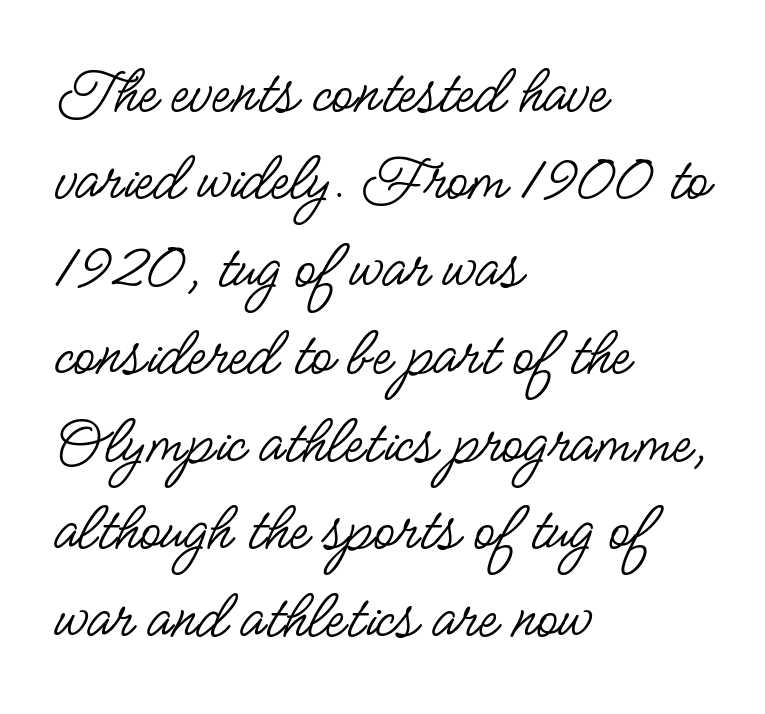
Horizontal bands of white between lines are of average thickness. Nobody drew a line under any word here. Do the characters align in a grid? No, the font is proportional. The gaps between neighbouring characters are ordinary and unremarkable. This sample uses a sans-serif face.
